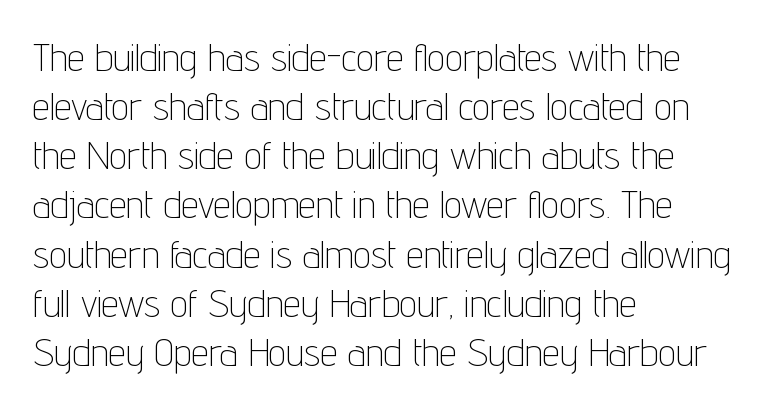
{"serif": "no", "italic": "no", "bold": "no", "weight": "thin", "width": "condensed", "stroke_contrast": "low", "x_height": "medium", "monospaced": "no", "underline": "no", "align": "left", "line_spacing": "normal", "line_spacing_ratio": 1.26, "letter_spacing": "normal", "letter_spacing_em": 0.0, "glyph_px": 39}
